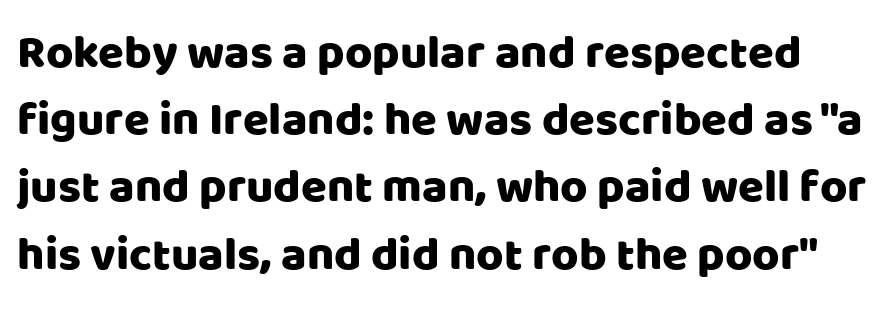
Only glyphs here, with clear space below each row. The passage shown is typed in a proportional face where columns would drift. The leading is moderate, giving the passage an even texture. Italic: no, the glyphs are upright roman. Serifs: no, the terminals of the letterforms are clean. The rendering keeps characters at their native spacing.
